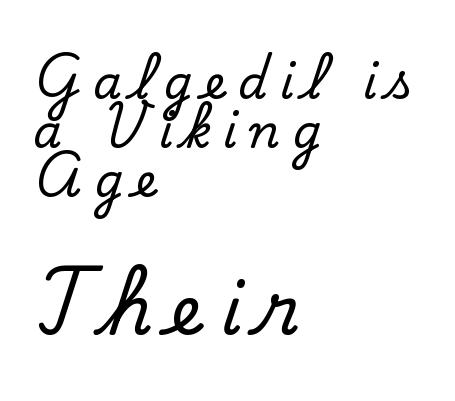
The image shows 69 px serif type; set left-aligned, tight line spacing (1.07x), unusually wide letter spacing (+0.27 em), not underlined; the second (bottom) block is 1.5x larger; low stroke contrast and a small x-height.
